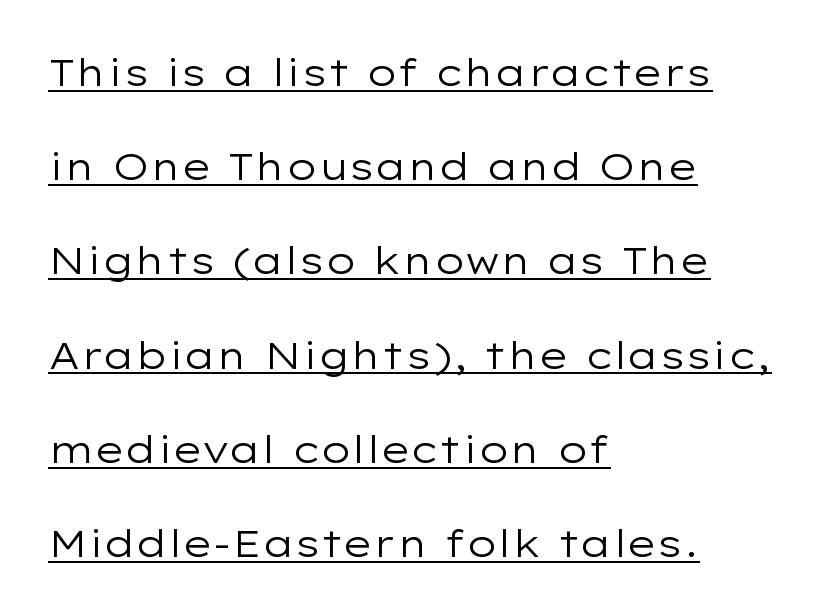
{"serif": "no", "italic": "no", "bold": "no", "weight": "regular", "width": "wide", "stroke_contrast": "low", "x_height": "medium", "monospaced": "no", "underline": "yes", "align": "left", "line_spacing": "loose", "line_spacing_ratio": 2.48, "letter_spacing": "normal", "letter_spacing_em": 0.0, "glyph_px": 38}
